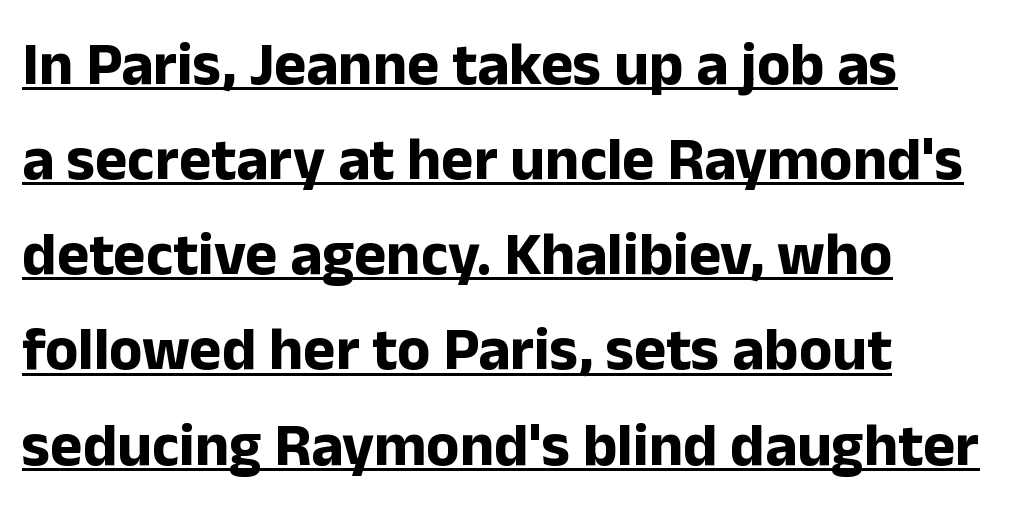
The image shows 61 px bold sans-serif type, upright; set left-aligned, normal line spacing (1.56x), normal letter spacing, underlined; low stroke contrast and a medium x-height.
